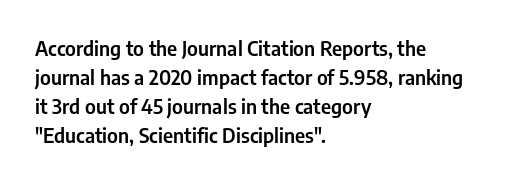
The image shows 20 px text type, upright; set left-aligned, normal line spacing (1.45x), normal letter spacing, not underlined.
